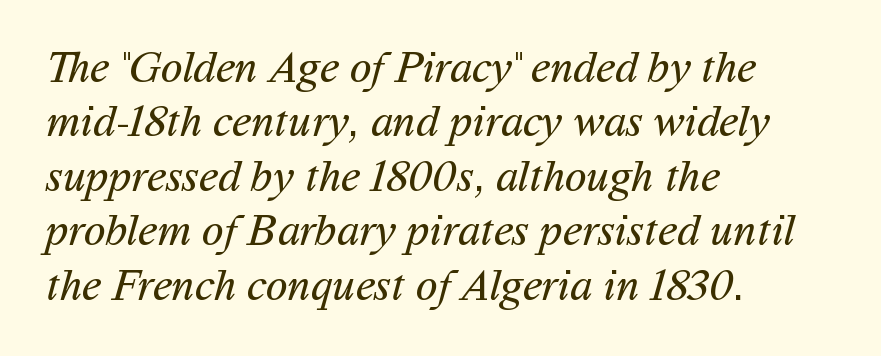
The lines are quadded left. Think of a printed novel: that variable character pitch is what you see here. This sample uses a sans-serif face. Nothing unusual about the tracking: characters are spaced as the font intends. No chunkiness to these letters — they're not bold. Descenders hang freely into open space.
